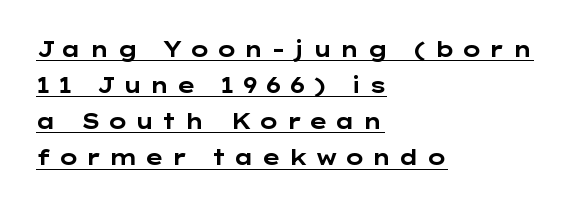
Q: Is the text bold? A: Yes.
Q: Is the text italic (slanted)? A: No, it is upright.
Q: Is the text underlined? A: Yes.
Q: How is the paragraph aligned? A: Left-aligned.
Q: Is the spacing between letters normal or unusually wide? A: Unusually wide.
